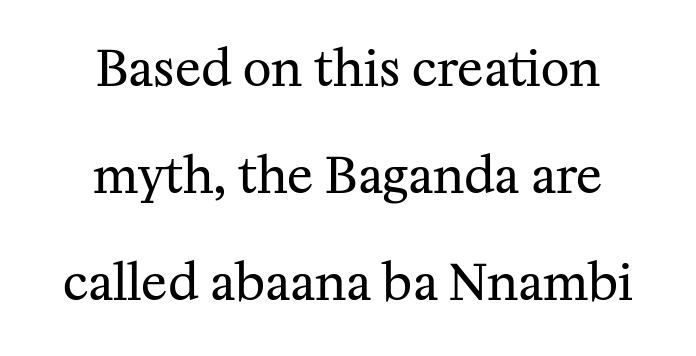
The image shows 49 px regular-weight serif type, upright; set centered, loose line spacing (2.18x), normal letter spacing, not underlined; medium stroke contrast and a medium x-height.
